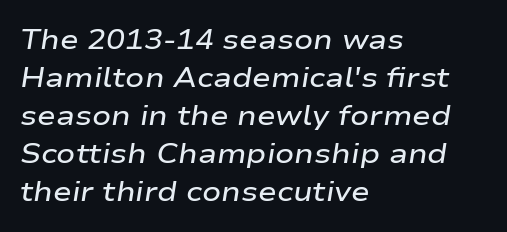
{"italic": "yes", "lean": "right", "slant_degrees": 9, "bold": "semi", "weight": "semibold", "width": "wide", "stroke_contrast": "low", "x_height": "medium", "monospaced": "no", "underline": "no", "align": "left", "line_spacing": "normal", "line_spacing_ratio": 1.36, "letter_spacing": "normal", "letter_spacing_em": 0.0, "glyph_px": 28}
